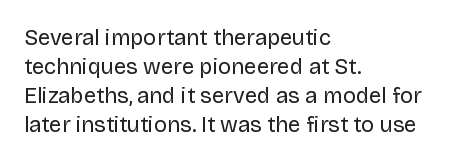
Q: Is the text bold? A: No.
Q: Is the text italic (slanted)? A: No, it is upright.
Q: Is the text underlined? A: No.
Q: How is the paragraph aligned? A: Left-aligned.
Q: Is the spacing between letters normal or unusually wide? A: Normal.
Q: Is the spacing between lines tight, normal or loose? A: Normal.
